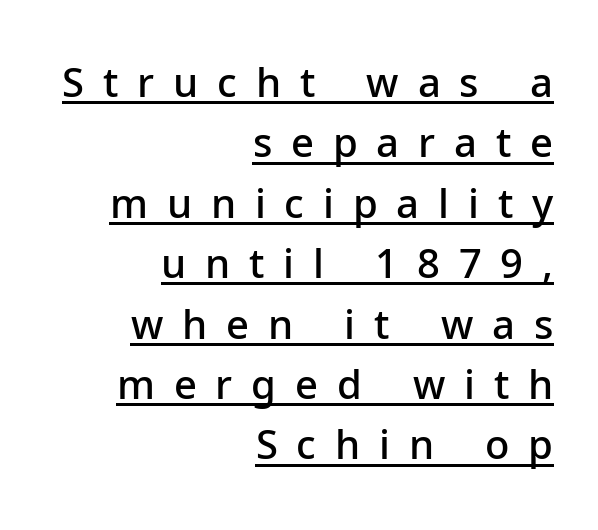
Q: Is the text bold? A: Semi-bold.
Q: Is the text italic (slanted)? A: No, it is upright.
Q: Is the typeface a serif or a sans-serif typeface? A: Sans-serif.
Q: Is the text underlined? A: Yes.
Q: How is the paragraph aligned? A: Right-aligned.
Q: Is the spacing between letters normal or unusually wide? A: Unusually wide.
Q: Is the spacing between lines tight, normal or loose? A: Normal.
Q: Width (condensed, normal, or wide)? A: Normal.
Q: Stroke contrast? A: Low.
Q: x-height? A: Medium.
Q: Monospaced? A: No.
